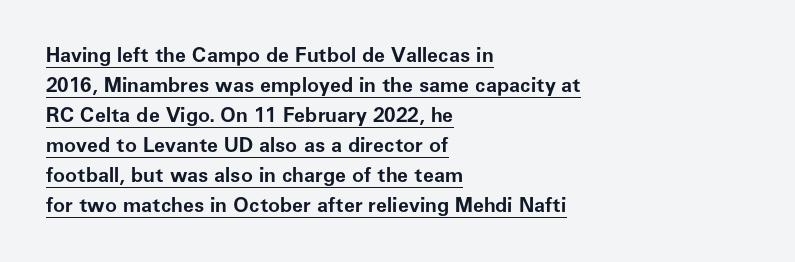
Q: Is the text bold? A: Yes.
Q: Is the text italic (slanted)? A: No, it is upright.
Q: Is the text underlined? A: Yes.
Q: How is the paragraph aligned? A: Left-aligned.
Q: Is the spacing between letters normal or unusually wide? A: Normal.
Q: Is the spacing between lines tight, normal or loose? A: Normal.
